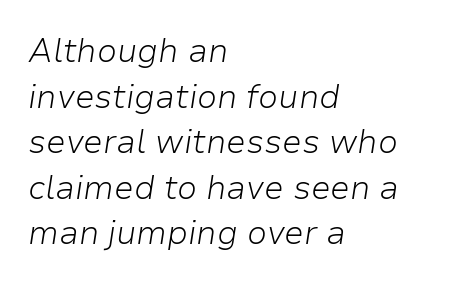
The image shows 33 px light type, italic (leaning right); set left-aligned, normal line spacing (1.38x), normal letter spacing, not underlined; low stroke contrast and a medium x-height.
